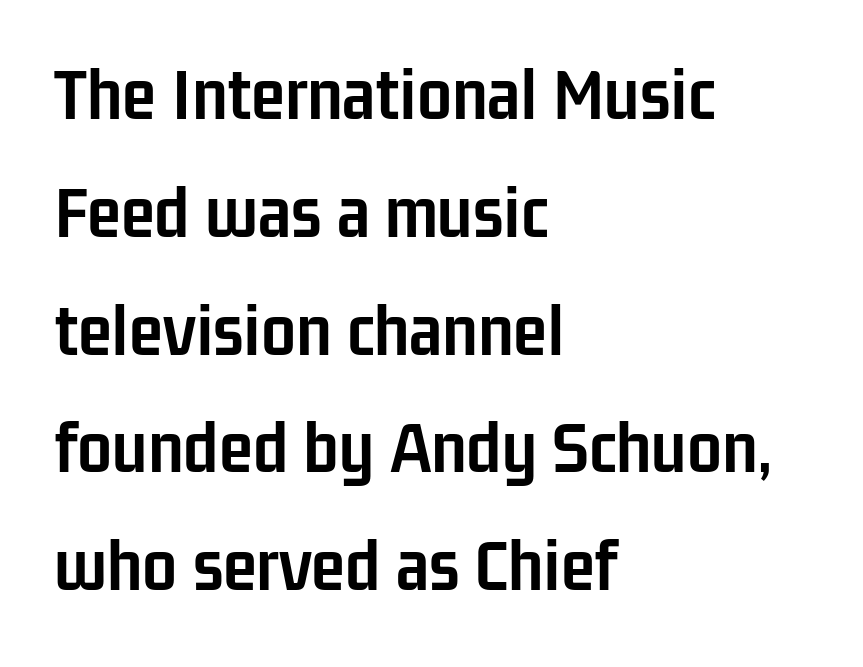
The image shows 78 px semibold, condensed sans-serif type, upright; set left-aligned, normal line spacing (1.51x), normal letter spacing, not underlined; low stroke contrast and a medium x-height.
